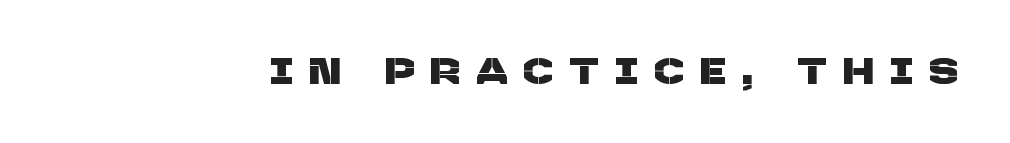
{"serif": "no", "width": "normal", "stroke_contrast": "low", "x_height": "large", "monospaced": "no", "underline": "no", "letter_spacing": "wide", "letter_spacing_em": 0.47, "glyph_px": 36}
